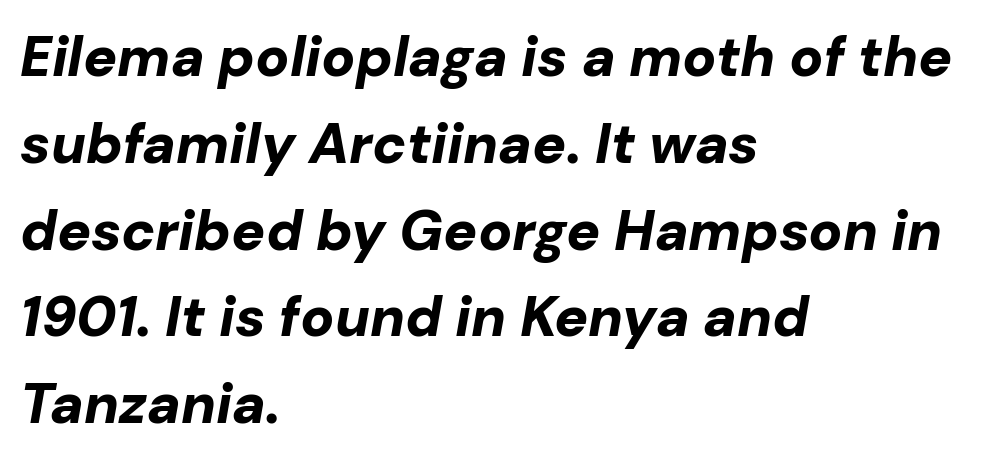
Q: Is the text bold? A: Yes.
Q: Is the text italic (slanted)? A: Yes, it leans right by about 10 degrees.
Q: Is the text underlined? A: No.
Q: How is the paragraph aligned? A: Left-aligned.
Q: Is the spacing between letters normal or unusually wide? A: Normal.
Q: Is the spacing between lines tight, normal or loose? A: Normal.
Q: Width (condensed, normal, or wide)? A: Normal.
Q: Stroke contrast? A: Low.
Q: x-height? A: Medium.
Q: Monospaced? A: No.
